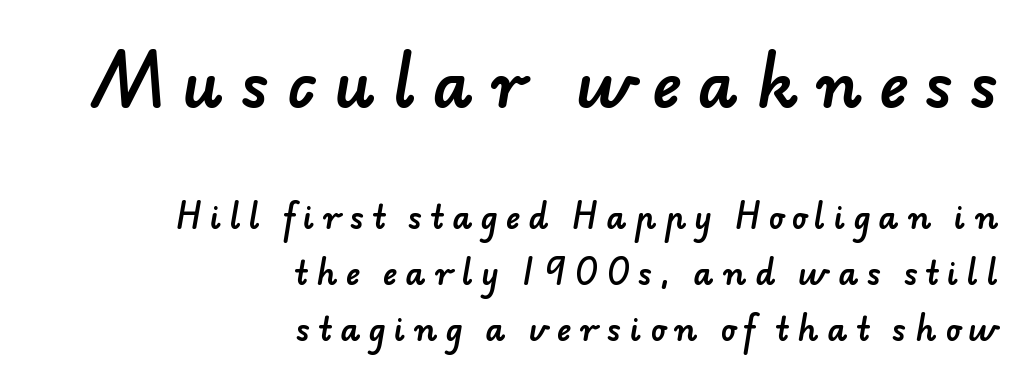
This sample has the flowing, uneven cadence of proportional lettering. Lines of text with bare space underneath. A typesetter would call this heavily tracked-out type. Type size steps down from the first block to the second.
